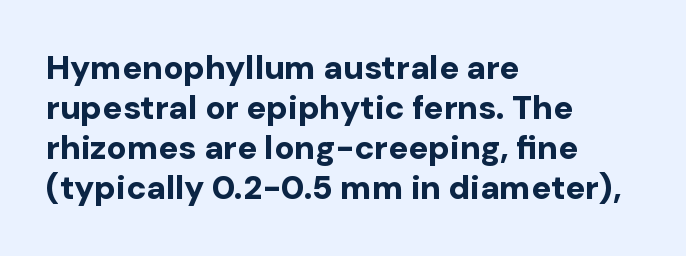
{"serif": "no", "italic": "no", "bold": "yes", "weight": "bold", "width": "normal", "stroke_contrast": "low", "x_height": "medium", "monospaced": "no", "underline": "no", "align": "left", "line_spacing_ratio": 1.21, "letter_spacing": "normal", "letter_spacing_em": 0.0, "glyph_px": 33}
